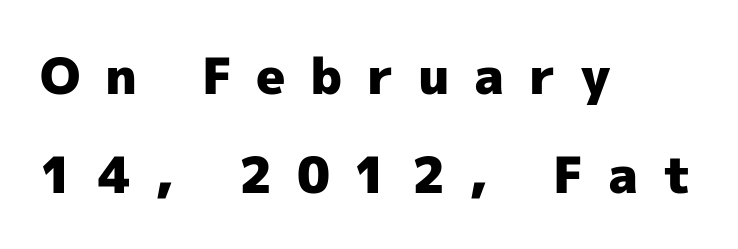
The image shows 50 px heavy sans-serif type, upright; set left-aligned, loose line spacing (1.98x), unusually wide letter spacing (+0.49 em), not underlined; a medium x-height.
